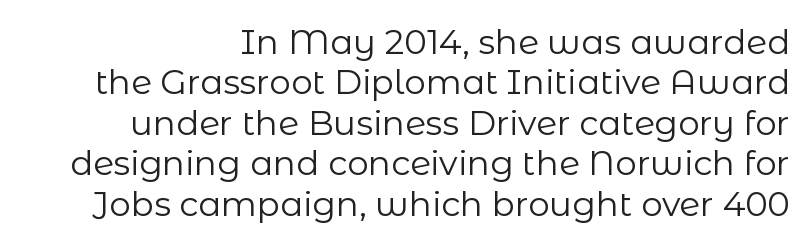
The image shows 34 px regular-weight sans-serif type, upright; set line spacing 1.19x, normal letter spacing, not underlined; low stroke contrast and a medium x-height.
